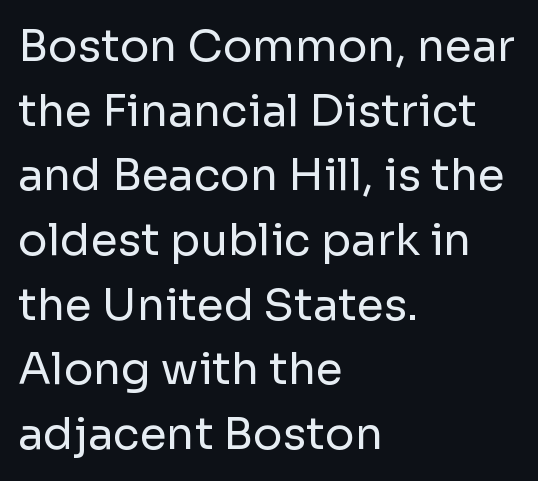
The image shows 44 px regular-weight sans-serif type, upright; set left-aligned, normal line spacing (1.47x), normal letter spacing, not underlined; low stroke contrast and a medium x-height.
